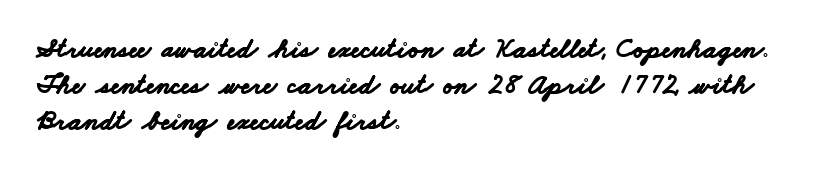
Q: Is the text bold? A: Yes.
Q: Is the typeface a serif or a sans-serif typeface? A: Sans-serif.
Q: Is the text underlined? A: No.
Q: How is the paragraph aligned? A: Left-aligned.
Q: Is the spacing between letters normal or unusually wide? A: Normal.
Q: Is the spacing between lines tight, normal or loose? A: Normal.
Q: Width (condensed, normal, or wide)? A: Wide.
Q: Stroke contrast? A: Low.
Q: x-height? A: Small.
Q: Monospaced? A: No.
